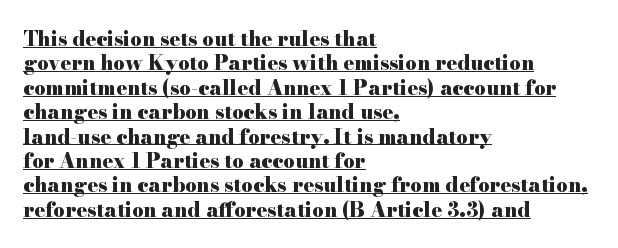
{"italic": "no", "bold": "yes", "underline": "yes", "align": "left", "line_spacing_ratio": 1.22, "letter_spacing": "normal", "letter_spacing_em": 0.0, "glyph_px": 20}
